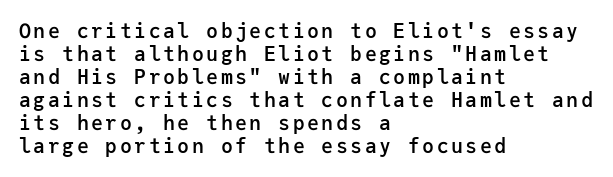
The image shows 20 px text type, upright; set left-aligned, tight line spacing (1.15x), not underlined.
